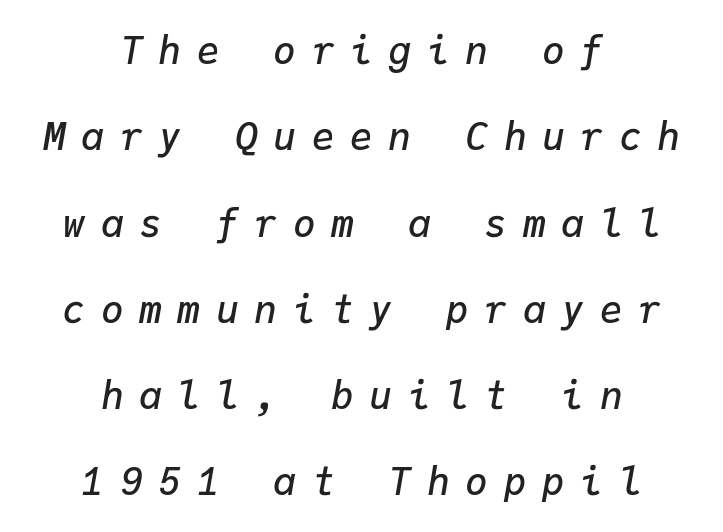
Q: Is the text bold? A: Semi-bold.
Q: Is the text italic (slanted)? A: Yes, it leans right by about 9 degrees.
Q: Is the text underlined? A: No.
Q: How is the paragraph aligned? A: Centered.
Q: Is the spacing between letters normal or unusually wide? A: Unusually wide.
Q: Is the spacing between lines tight, normal or loose? A: Loose.
Q: Width (condensed, normal, or wide)? A: Normal.
Q: Stroke contrast? A: Low.
Q: x-height? A: Medium.
Q: Monospaced? A: Yes.
